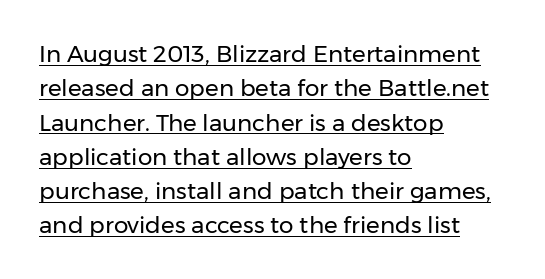
The image shows 23 px text type, upright; set left-aligned, normal line spacing (1.49x), normal letter spacing, underlined.
